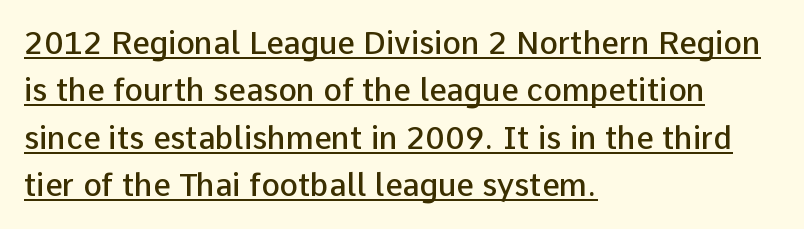
{"serif": "no", "italic": "no", "bold": "semi", "weight": "semibold", "width": "normal", "stroke_contrast": "low", "x_height": "medium", "monospaced": "no", "underline": "yes", "align": "left", "line_spacing": "normal", "line_spacing_ratio": 1.53, "letter_spacing": "normal", "letter_spacing_em": 0.0, "glyph_px": 31}
